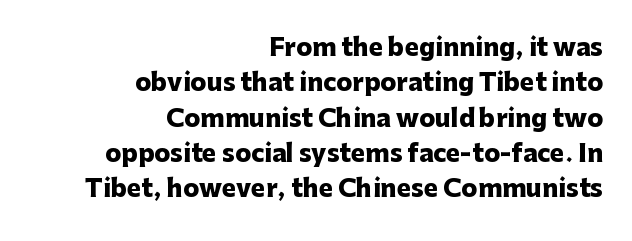
Q: Is the text bold? A: Yes.
Q: Is the text italic (slanted)? A: No, it is upright.
Q: Is the text underlined? A: No.
Q: How is the paragraph aligned? A: Right-aligned.
Q: Is the spacing between letters normal or unusually wide? A: Normal.
Q: Is the spacing between lines tight, normal or loose? A: Normal.
